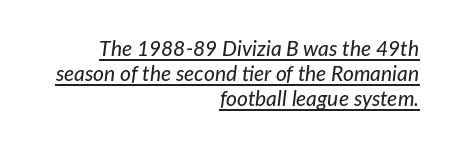
Which margin do the lines hug? The right one — the left edge is uneven. Spacing between characters is what you'd get straight out of the box. Emphasis-style slanted type is in use. Glance below the letters and you will spot a drawn line.
